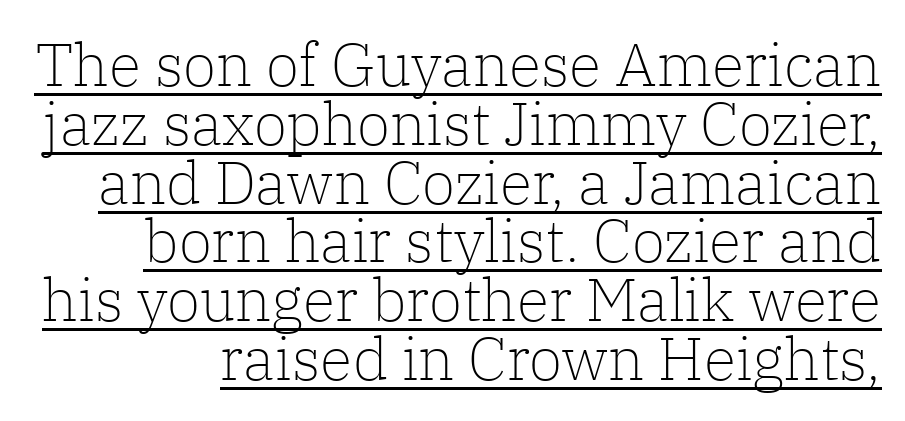
The image shows 60 px light serif type, upright; set tight line spacing (0.98x), normal letter spacing, underlined; low stroke contrast and a medium x-height.
